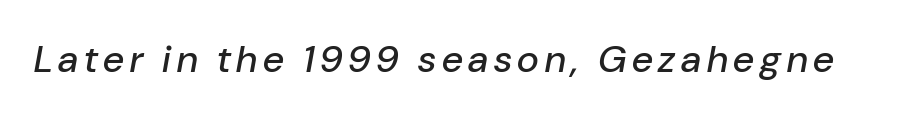
{"italic": "yes", "lean": "right", "slant_degrees": 10, "width": "normal", "stroke_contrast": "low", "x_height": "medium", "monospaced": "no", "underline": "no", "glyph_px": 38}
